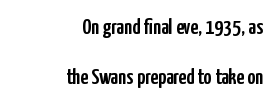
Q: Is the text italic (slanted)? A: No, it is upright.
Q: Is the text underlined? A: No.
Q: How is the paragraph aligned? A: Right-aligned.
Q: Is the spacing between letters normal or unusually wide? A: Normal.
Q: Is the spacing between lines tight, normal or loose? A: Loose.
